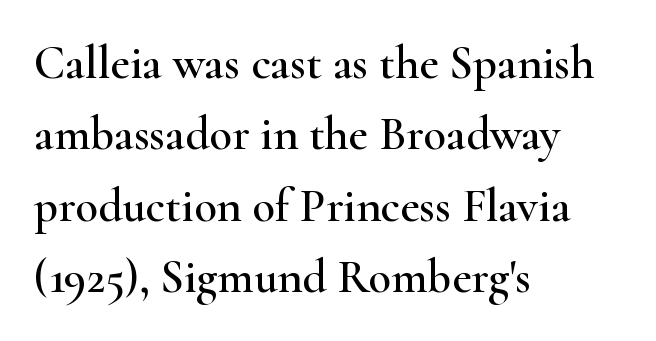
The image shows 47 px wide serif type, upright; set left-aligned, normal line spacing (1.52x), normal letter spacing, not underlined; high stroke contrast and a small x-height.
